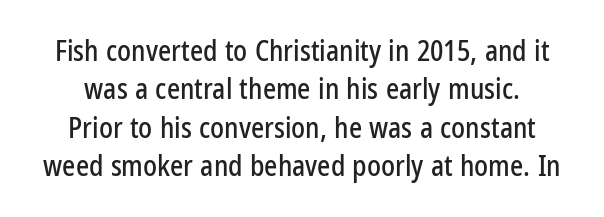
Q: Is the text italic (slanted)? A: No, it is upright.
Q: Is the typeface a serif or a sans-serif typeface? A: Sans-serif.
Q: Is the text underlined? A: No.
Q: Is the spacing between letters normal or unusually wide? A: Normal.
Q: Is the spacing between lines tight, normal or loose? A: Normal.
Q: Width (condensed, normal, or wide)? A: Condensed.
Q: Stroke contrast? A: Low.
Q: x-height? A: Medium.
Q: Monospaced? A: No.
